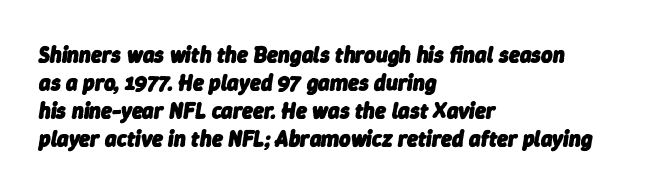
The image shows 22 px bold type, italic (leaning right); set left-aligned, normal line spacing (1.28x), normal letter spacing, not underlined.
